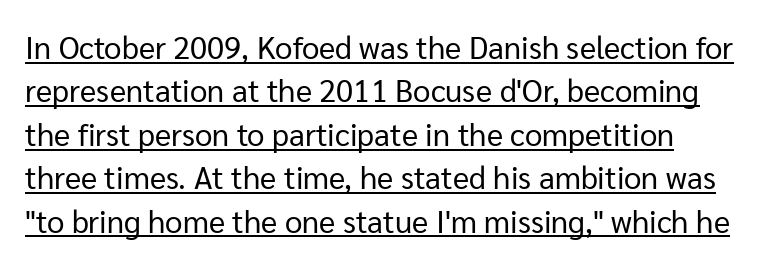
Q: Is the text bold? A: No.
Q: Is the text italic (slanted)? A: No, it is upright.
Q: Is the typeface a serif or a sans-serif typeface? A: Sans-serif.
Q: Is the text underlined? A: Yes.
Q: Is the spacing between letters normal or unusually wide? A: Normal.
Q: Is the spacing between lines tight, normal or loose? A: Normal.
Q: Width (condensed, normal, or wide)? A: Normal.
Q: Stroke contrast? A: Low.
Q: x-height? A: Medium.
Q: Monospaced? A: No.
